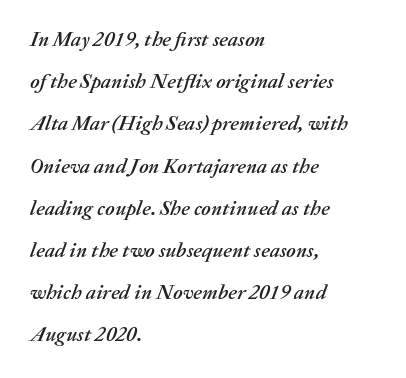
An italicized treatment has been applied to the whole sample. Caption: standard tracking, unaltered. This rendering uses left alignment, leaving the right contour irregular. Anything drawn beneath the words? Only blank space.
